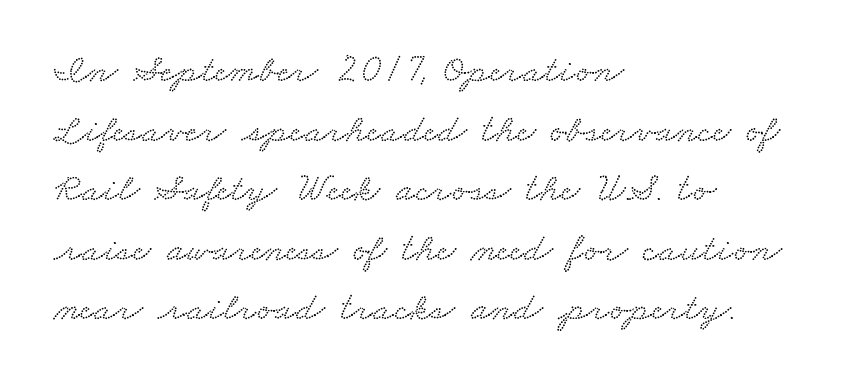
I'd call this a serif setting — the letters wear small feet. A clean baseline with only descenders dipping below it. The rag falls on the right side of this text block. One glance says typical: line gaps are just what's usual. Do the characters align in a grid? No, the font is proportional.
